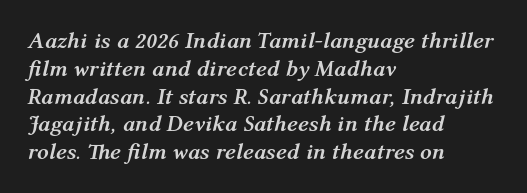
{"italic": "yes", "lean": "right", "slant_degrees": 12, "bold": "yes", "underline": "no", "align": "left", "line_spacing_ratio": 1.21, "letter_spacing": "normal", "letter_spacing_em": 0.0, "glyph_px": 23}
